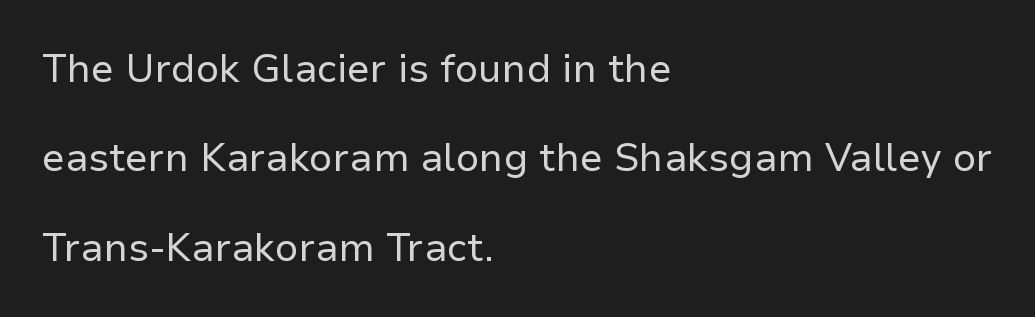
The image shows 39 px regular-weight sans-serif type, upright; set left-aligned, loose line spacing (2.29x), normal letter spacing, not underlined; low stroke contrast and a medium x-height.
